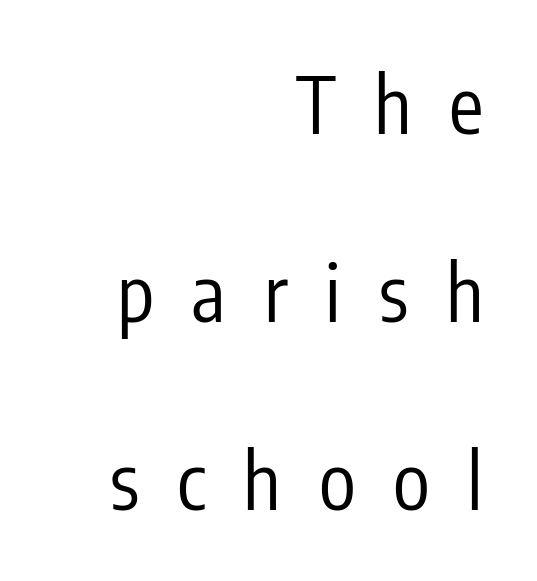
Q: Is the text bold? A: No.
Q: Is the text italic (slanted)? A: No, it is upright.
Q: Is the typeface a serif or a sans-serif typeface? A: Sans-serif.
Q: Is the text underlined? A: No.
Q: How is the paragraph aligned? A: Right-aligned.
Q: Is the spacing between letters normal or unusually wide? A: Unusually wide.
Q: Is the spacing between lines tight, normal or loose? A: Loose.
Q: Width (condensed, normal, or wide)? A: Condensed.
Q: Stroke contrast? A: Low.
Q: x-height? A: Medium.
Q: Monospaced? A: No.
